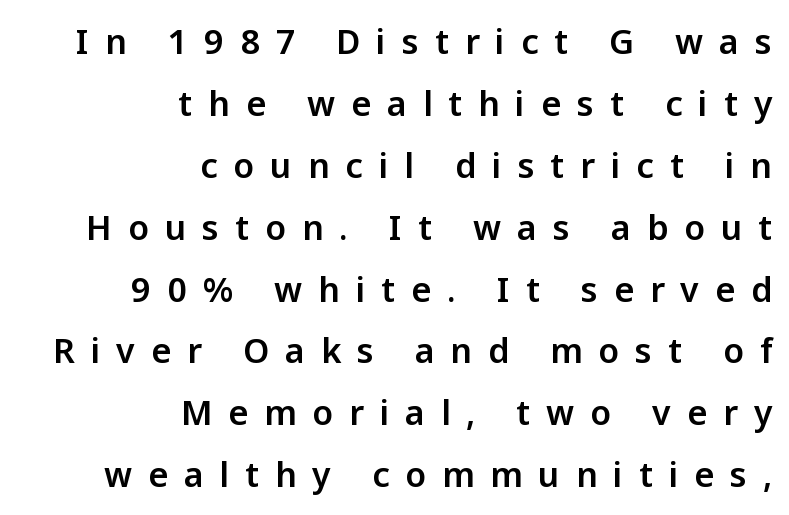
{"serif": "no", "italic": "no", "width": "normal", "stroke_contrast": "low", "x_height": "medium", "monospaced": "no", "underline": "no", "align": "right", "line_spacing_ratio": 1.82, "letter_spacing": "wide", "letter_spacing_em": 0.47, "glyph_px": 34}
